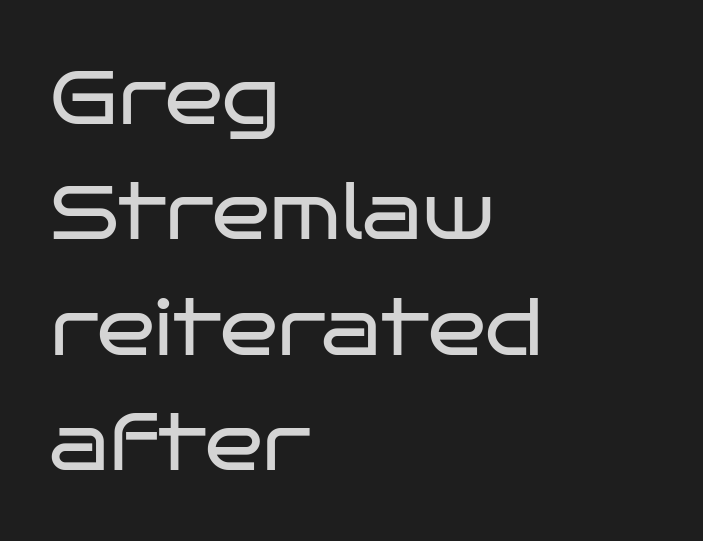
Q: Is the text bold? A: No.
Q: Is the text italic (slanted)? A: No, it is upright.
Q: Is the typeface a serif or a sans-serif typeface? A: Sans-serif.
Q: Is the text underlined? A: No.
Q: How is the paragraph aligned? A: Left-aligned.
Q: Is the spacing between letters normal or unusually wide? A: Normal.
Q: Is the spacing between lines tight, normal or loose? A: Normal.
Q: Width (condensed, normal, or wide)? A: Wide.
Q: Stroke contrast? A: Low.
Q: x-height? A: Large.
Q: Monospaced? A: No.
